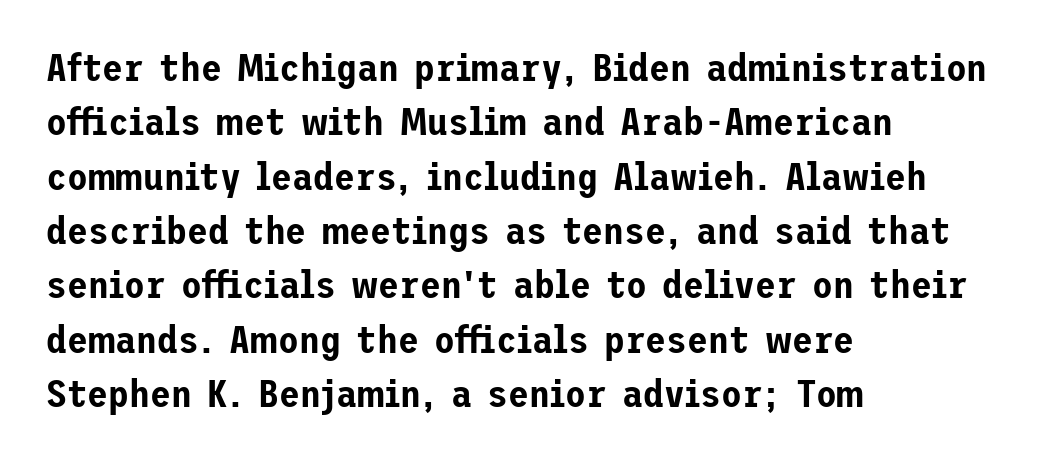
A normal amount of white space separates one row of letters from the next. Do the letters lean? They stand straight. The letters sit at their default tracking, neither squeezed nor spread. Letterform terminals end flat and unadorned throughout the passage. All the whitespace from short lines collects on the right.
